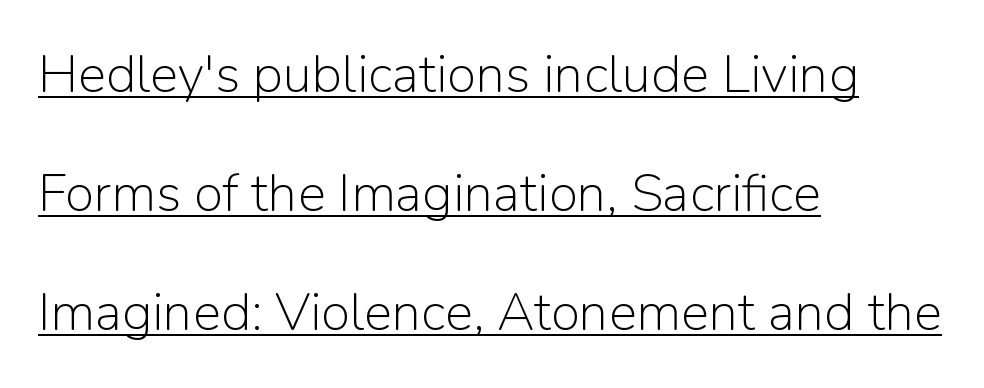
Q: Is the text bold? A: No.
Q: Is the text italic (slanted)? A: No, it is upright.
Q: Is the typeface a serif or a sans-serif typeface? A: Sans-serif.
Q: Is the text underlined? A: Yes.
Q: How is the paragraph aligned? A: Left-aligned.
Q: Is the spacing between letters normal or unusually wide? A: Normal.
Q: Is the spacing between lines tight, normal or loose? A: Loose.
Q: Width (condensed, normal, or wide)? A: Normal.
Q: Stroke contrast? A: Low.
Q: x-height? A: Medium.
Q: Monospaced? A: No.
